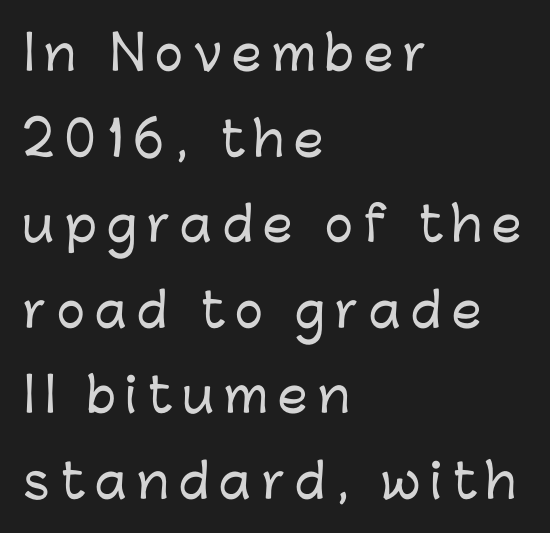
{"serif": "no", "italic": "no", "width": "normal", "stroke_contrast": "low", "x_height": "medium", "monospaced": "no", "underline": "no", "align": "left", "line_spacing_ratio": 1.82, "letter_spacing": "wide", "letter_spacing_em": 0.22, "glyph_px": 47}
